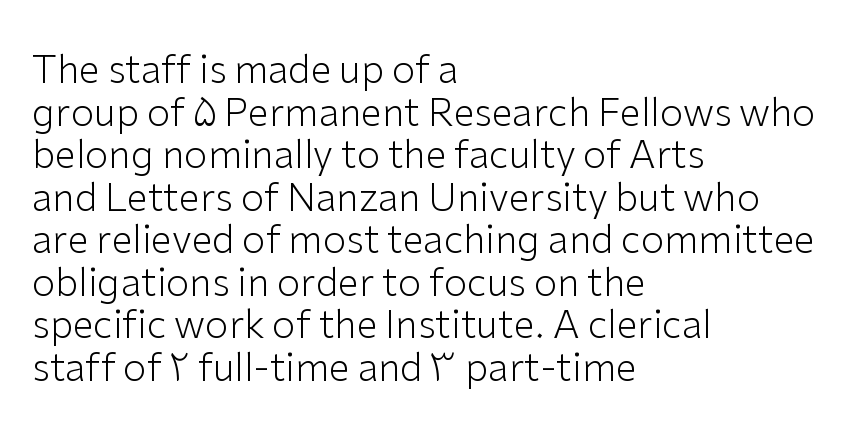
Nothing unusual about the tracking: characters are spaced as the font intends. Short and long lines alike share a common starting point at left. This is roman type, the default non-slanted kind. Is this a fixed-width face? No — the glyphs have proportional, varying widths.
